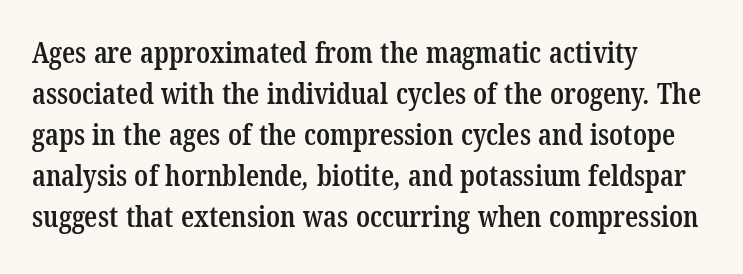
Left-aligned paragraph, ragged on the right. As a designer I'd log this as weight 600, semibold. A typesetter would call this zero additional tracking. The passage shown is typeset with a serif family. In terms of leading, this rendering sits right in the middle.
